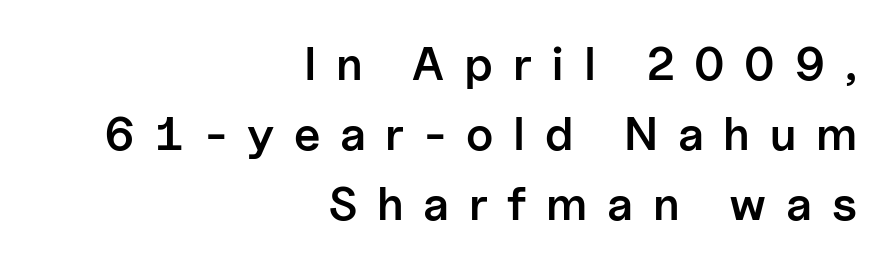
Q: Is the text bold? A: Semi-bold.
Q: Is the text italic (slanted)? A: No, it is upright.
Q: Is the typeface a serif or a sans-serif typeface? A: Sans-serif.
Q: Is the text underlined? A: No.
Q: How is the paragraph aligned? A: Right-aligned.
Q: Is the spacing between letters normal or unusually wide? A: Unusually wide.
Q: Is the spacing between lines tight, normal or loose? A: Normal.
Q: Width (condensed, normal, or wide)? A: Normal.
Q: Stroke contrast? A: Low.
Q: x-height? A: Medium.
Q: Monospaced? A: No.
